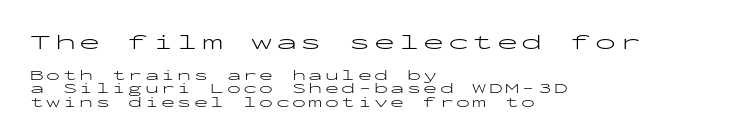
Q: Is the text bold? A: No.
Q: Is the text italic (slanted)? A: No, it is upright.
Q: Is the text underlined? A: No.
Q: How is the paragraph aligned? A: Left-aligned.
Q: Is the spacing between lines tight, normal or loose? A: Tight.
Q: Which block of text is set in a larger size, the first (top) or the second (bottom)? A: The first (top) one.
